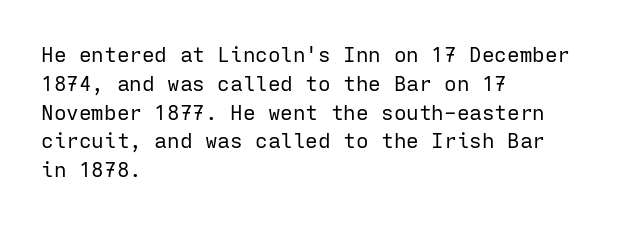
Q: Is the text bold? A: No.
Q: Is the text italic (slanted)? A: No, it is upright.
Q: Is the text underlined? A: No.
Q: How is the paragraph aligned? A: Left-aligned.
Q: Is the spacing between letters normal or unusually wide? A: Normal.
Q: Is the spacing between lines tight, normal or loose? A: Normal.
